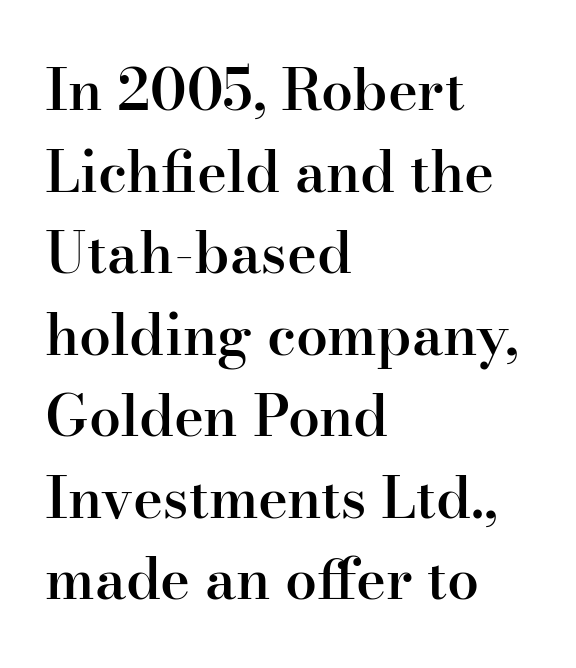
Q: Is the text bold? A: Semi-bold.
Q: Is the text italic (slanted)? A: No, it is upright.
Q: Is the typeface a serif or a sans-serif typeface? A: Serif.
Q: Is the text underlined? A: No.
Q: How is the paragraph aligned? A: Left-aligned.
Q: Is the spacing between letters normal or unusually wide? A: Normal.
Q: Is the spacing between lines tight, normal or loose? A: Normal.
Q: Width (condensed, normal, or wide)? A: Normal.
Q: Stroke contrast? A: High.
Q: x-height? A: Small.
Q: Monospaced? A: No.
